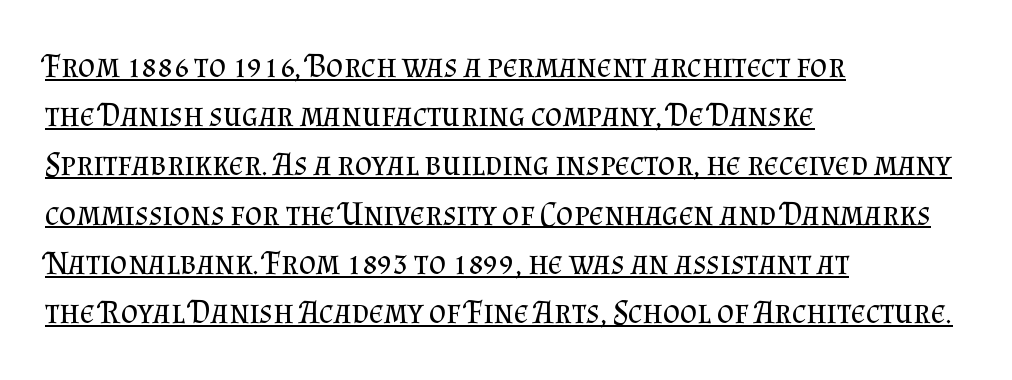
What's the leading like? Ordinary, nothing unusual. This sample has the flowing, uneven cadence of proportional lettering. Nope, not italic — everything's standing straight. Layout note: lines flush left. Does extra space separate the letters? No, they use regular spacing.
